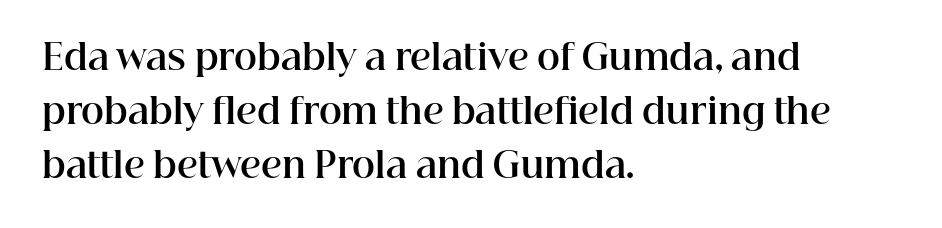
{"serif": "yes", "italic": "no", "bold": "yes", "weight": "bold", "width": "normal", "stroke_contrast": "high", "x_height": "medium", "monospaced": "no", "underline": "no", "align": "left", "line_spacing": "normal", "line_spacing_ratio": 1.55, "letter_spacing": "normal", "letter_spacing_em": 0.0, "glyph_px": 35}
